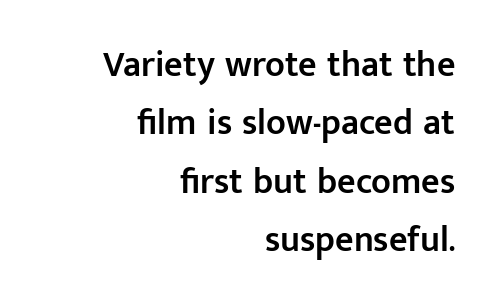
The image shows 36 px semibold sans-serif type, upright; set right-aligned, normal line spacing (1.62x), normal letter spacing, not underlined; low stroke contrast and a medium x-height.
